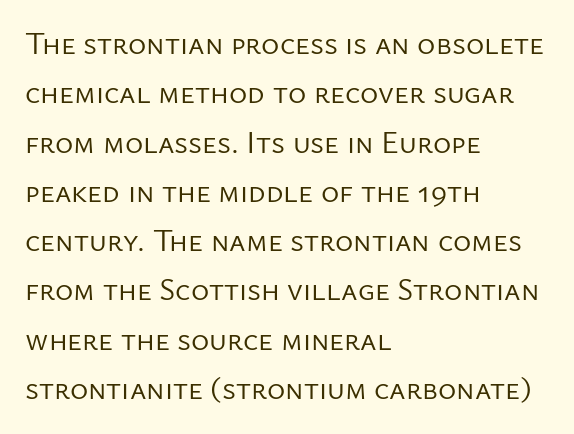
Q: Is the text bold? A: No.
Q: Is the text italic (slanted)? A: No, it is upright.
Q: Is the typeface a serif or a sans-serif typeface? A: Sans-serif.
Q: Is the text underlined? A: No.
Q: How is the paragraph aligned? A: Left-aligned.
Q: Is the spacing between letters normal or unusually wide? A: Normal.
Q: Is the spacing between lines tight, normal or loose? A: Normal.
Q: Width (condensed, normal, or wide)? A: Normal.
Q: Stroke contrast? A: Low.
Q: x-height? A: Medium.
Q: Monospaced? A: No.
